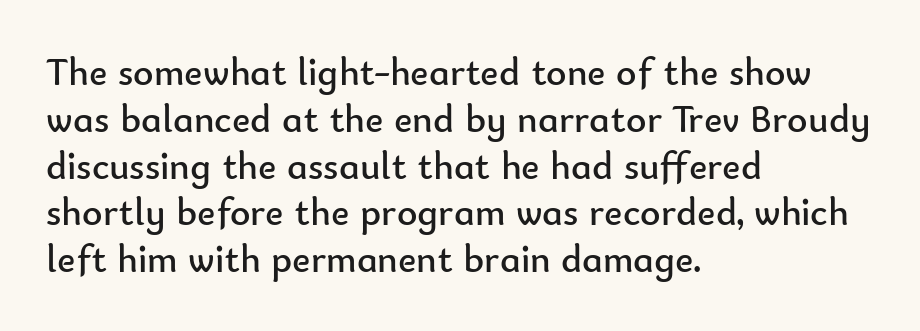
Q: Is the text bold? A: No.
Q: Is the text italic (slanted)? A: No, it is upright.
Q: Is the typeface a serif or a sans-serif typeface? A: Sans-serif.
Q: Is the text underlined? A: No.
Q: How is the paragraph aligned? A: Left-aligned.
Q: Is the spacing between letters normal or unusually wide? A: Normal.
Q: Width (condensed, normal, or wide)? A: Normal.
Q: Stroke contrast? A: Low.
Q: x-height? A: Small.
Q: Monospaced? A: No.
